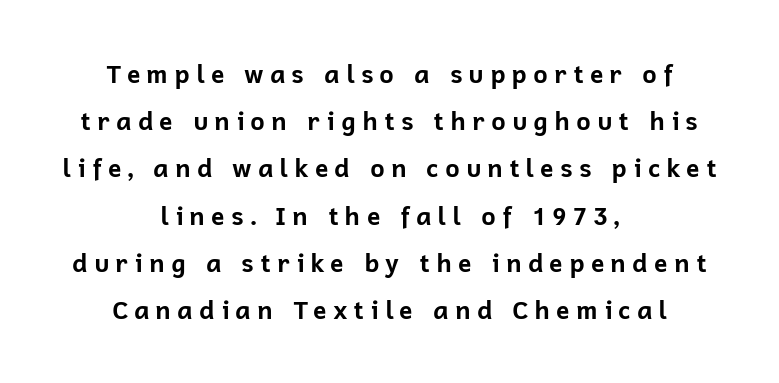
{"italic": "no", "bold": "yes", "underline": "no", "align": "center", "line_spacing_ratio": 1.89, "letter_spacing": "wide", "letter_spacing_em": 0.23, "glyph_px": 25}
